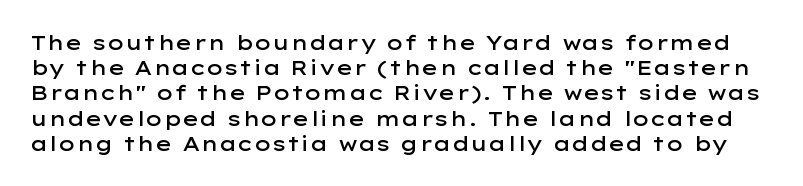
The image shows 20 px text type, upright; set normal line spacing (1.26x), normal letter spacing, not underlined.
